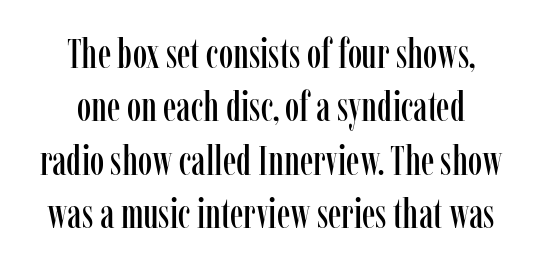
The image shows 41 px condensed serif type, upright; set centered, normal line spacing (1.3x), normal letter spacing, not underlined; low stroke contrast and a medium x-height.
